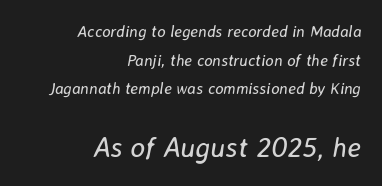
Descenders are the only things crossing below the line. How are the letters spaced? Ordinarily, with no added tracking. The rendering uses natural spacing where letterforms have individual widths. The designer gave the closing block more size than the opening block. Each line ends at the same right margin while the left side varies.
